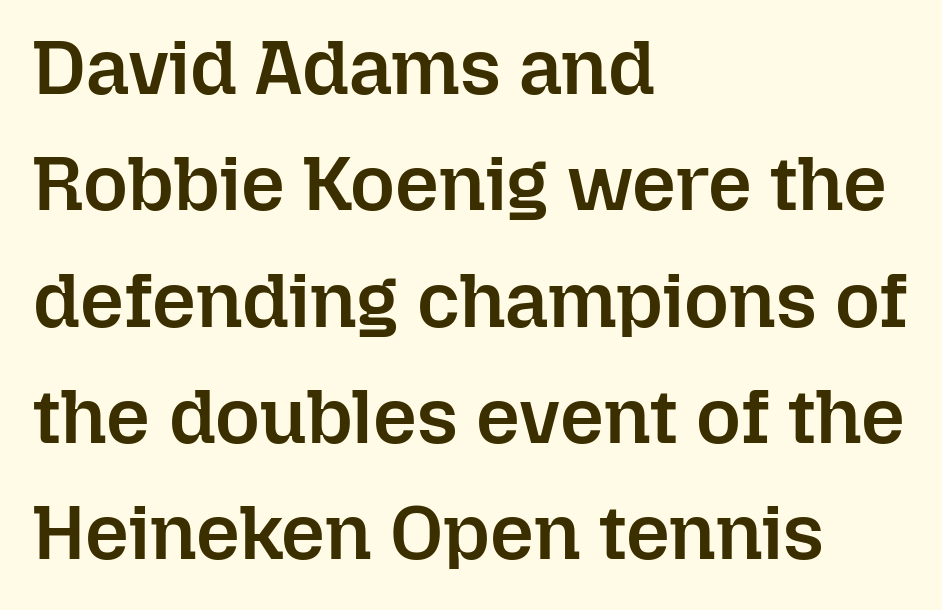
{"italic": "no", "bold": "semi", "weight": "semibold", "width": "normal", "stroke_contrast": "low", "x_height": "medium", "monospaced": "no", "underline": "no", "align": "left", "line_spacing": "normal", "line_spacing_ratio": 1.51, "letter_spacing": "normal", "letter_spacing_em": 0.0, "glyph_px": 77}
